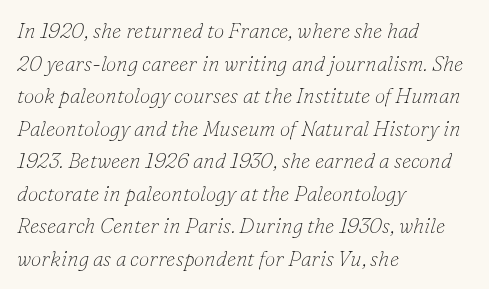
The typesetter chose a ragged-right arrangement here. Honestly, there is no underline to notice here at all. The letters look calm and open, with moderate or lighter stems. No extra tracking has been applied to these lines.
